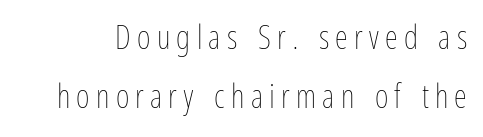
You can tell it's not italic because the verticals are truly vertical. Looks like regular typesetting: each glyph gets only the width it needs. Weight: regular or lighter. The foot of each line stays bare and open.
